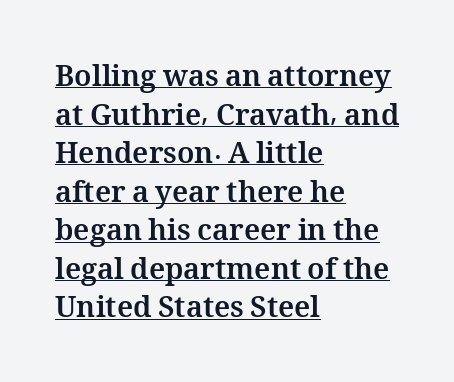
The image shows 29 px bold type, upright; set left-aligned, normal line spacing (1.33x), normal letter spacing, underlined; medium stroke contrast and a medium x-height.
